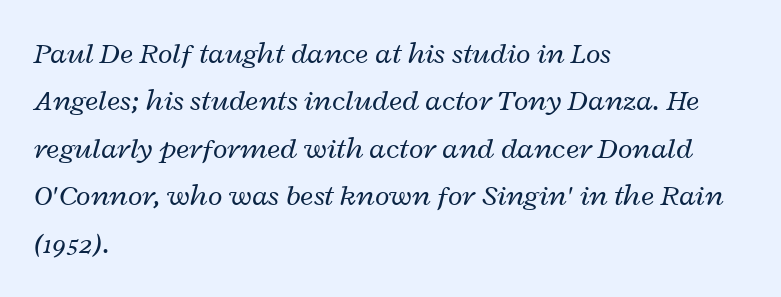
Regular leading. Varying glyph widths throughout — classic text-font behaviour. You can tell it's italic because the verticals aren't actually vertical. The font sits on the lighter half of the weight spectrum, regular included. The face used here is rendered with its standard letterfit.
